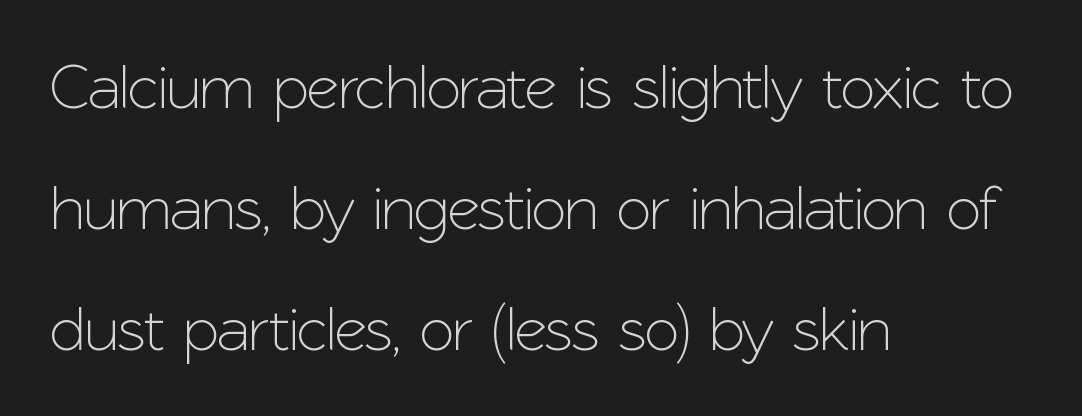
Q: Is the text italic (slanted)? A: No, it is upright.
Q: Is the typeface a serif or a sans-serif typeface? A: Sans-serif.
Q: Is the text underlined? A: No.
Q: How is the paragraph aligned? A: Left-aligned.
Q: Is the spacing between letters normal or unusually wide? A: Normal.
Q: Is the spacing between lines tight, normal or loose? A: Loose.
Q: Width (condensed, normal, or wide)? A: Normal.
Q: Stroke contrast? A: Low.
Q: x-height? A: Medium.
Q: Monospaced? A: No.
